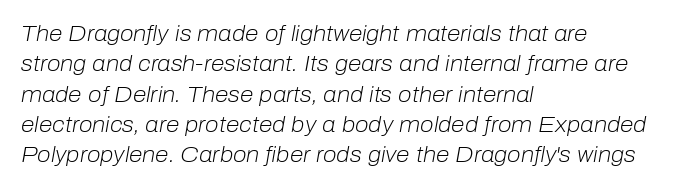
{"italic": "yes", "lean": "right", "slant_degrees": 10, "bold": "no", "underline": "no", "align": "left", "line_spacing": "normal", "line_spacing_ratio": 1.38, "letter_spacing": "normal", "letter_spacing_em": 0.0, "glyph_px": 22}
